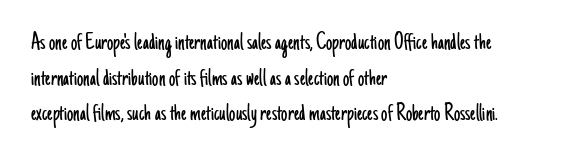
No word sits above an underline. These lines stack with their left ends in a neat column. The line-height multiplier appears to be the usual default. Ordinary non-slanted type is in use. Students, note that the glyphs here touch the page at normal intervals.
